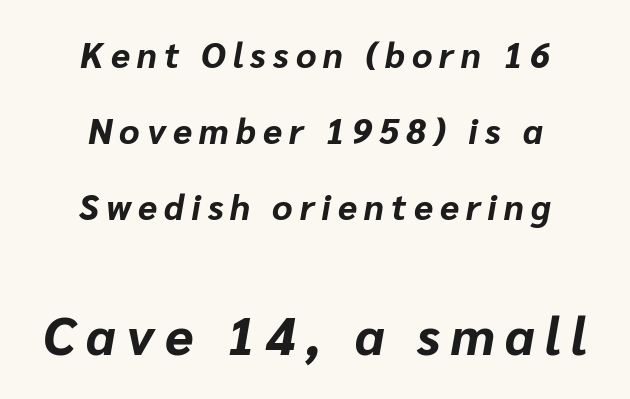
A centered setting, common on invitations and titles, is used for this passage. When letters slant like this, we call the style italic. The rendering uses natural spacing where letterforms have individual widths. The face used here has the dense, thick strokes of a bold.
